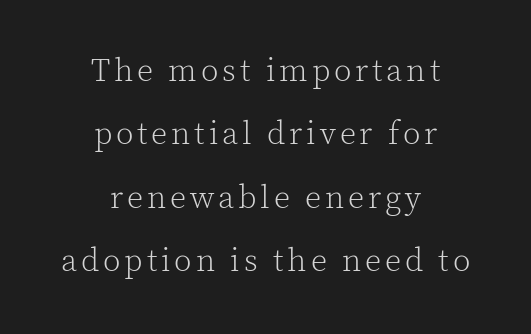
{"serif": "yes", "italic": "no", "bold": "no", "weight": "light", "width": "normal", "x_height": "medium", "monospaced": "no", "underline": "no", "align": "center", "line_spacing": "loose", "line_spacing_ratio": 1.98, "glyph_px": 32}
